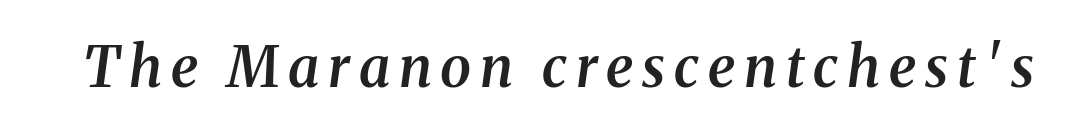
The image shows 56 px semibold serif type, italic (leaning right); set not underlined; medium stroke contrast and a medium x-height.
